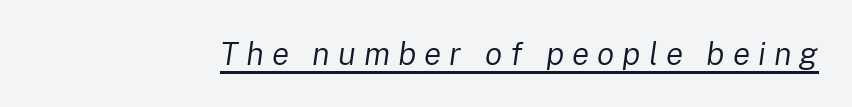
Is this a fixed-width face? No — the glyphs have proportional, varying widths. Does a line run under the words? Yes, clearly. Ink coverage per letter is moderate at most. Here the glyphs are tracked loosely, breaking word shapes into spaced letters. An italicized treatment has been applied to the whole sample.
